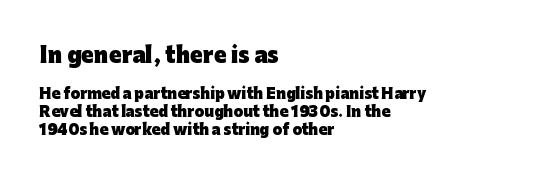
The lines are quadded left. The face used here appears at its bigger size in the upper chunk. Italic? Not at all — the glyphs are vertical. These words are printed bold, with thick strokes throughout. Quick note: interline space is typical. Words appear dense and cohesive because spacing is normal.
